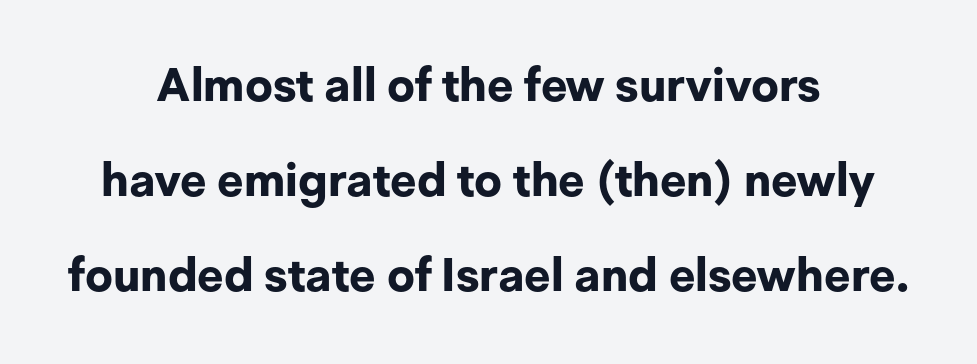
{"serif": "no", "italic": "no", "bold": "yes", "weight": "bold", "width": "normal", "stroke_contrast": "low", "x_height": "medium", "monospaced": "no", "underline": "no", "align": "center", "line_spacing": "loose", "line_spacing_ratio": 2.06, "letter_spacing": "normal", "letter_spacing_em": 0.0, "glyph_px": 46}
